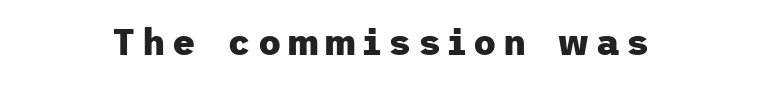
Rendered with straight, roman letterforms. Descenders are the only things crossing below the line. Horizontal alignment here is central, giving a formal, balanced look. The glyphs in this specimen are sans serif. Heavy-handed strokes throughout: this text is bold.
